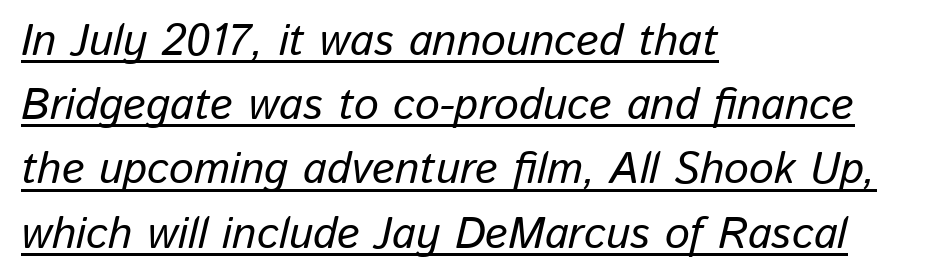
The image shows 44 px text type, italic (leaning right); set left-aligned, normal line spacing (1.46x), normal letter spacing, underlined; low stroke contrast and a medium x-height.
